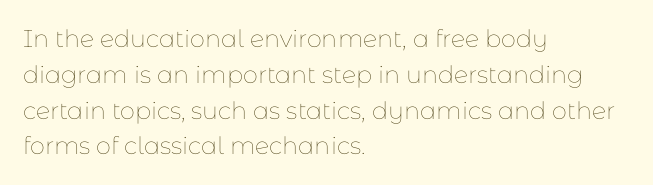
The image shows 24 px text type, upright; set left-aligned, normal line spacing (1.49x), normal letter spacing, not underlined.
